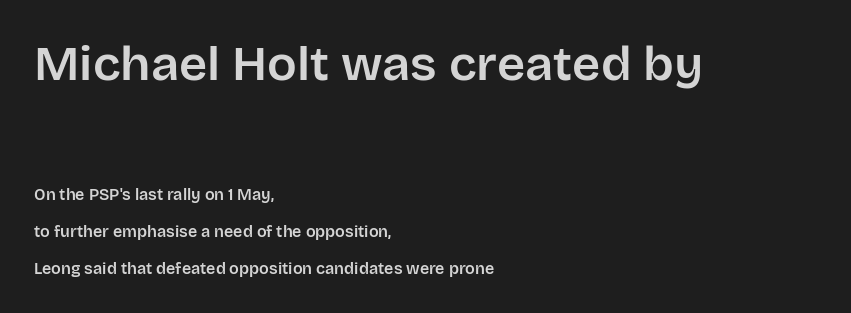
The image shows 49 px sans-serif type, upright; set left-aligned, loose line spacing (2.29x), normal letter spacing, not underlined; the first (top) block is 3.06x larger; low stroke contrast and a large x-height.
